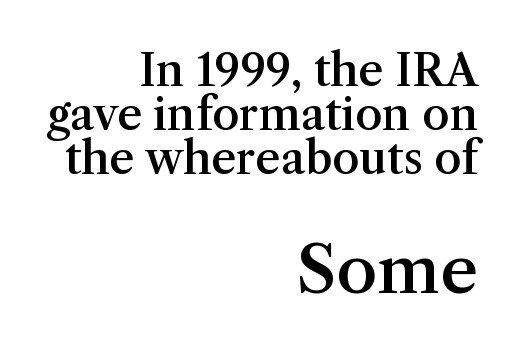
The image shows 66 px semibold serif type, upright; set right-aligned, tight line spacing (1.0x), normal letter spacing, not underlined; the second (bottom) block is 1.5x larger; medium stroke contrast and a medium x-height.
